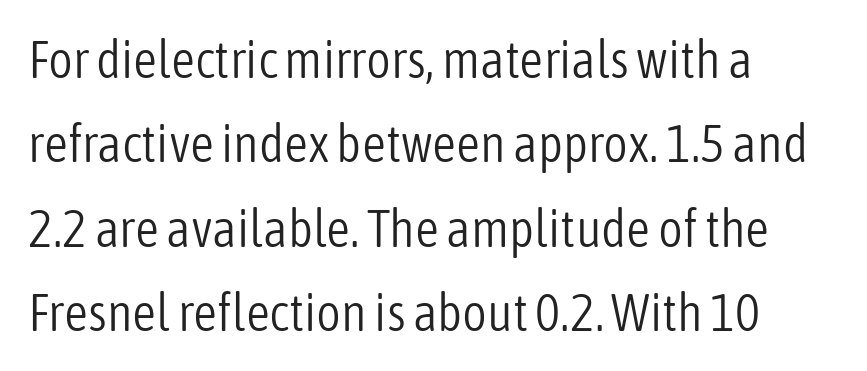
Q: Is the text bold? A: No.
Q: Is the text italic (slanted)? A: No, it is upright.
Q: Is the typeface a serif or a sans-serif typeface? A: Sans-serif.
Q: Is the text underlined? A: No.
Q: How is the paragraph aligned? A: Left-aligned.
Q: Is the spacing between letters normal or unusually wide? A: Normal.
Q: Is the spacing between lines tight, normal or loose? A: Normal.
Q: Width (condensed, normal, or wide)? A: Condensed.
Q: Stroke contrast? A: Low.
Q: x-height? A: Medium.
Q: Monospaced? A: No.
